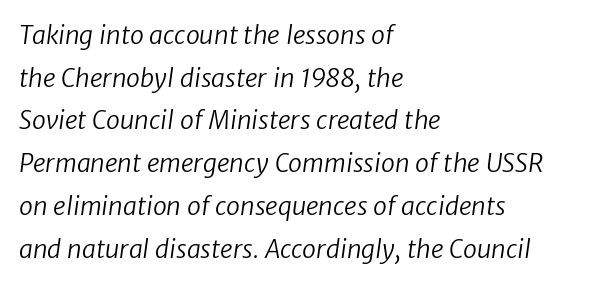
{"bold": "no", "underline": "no", "align": "left", "line_spacing_ratio": 1.71, "letter_spacing": "normal", "letter_spacing_em": 0.0, "glyph_px": 25}
